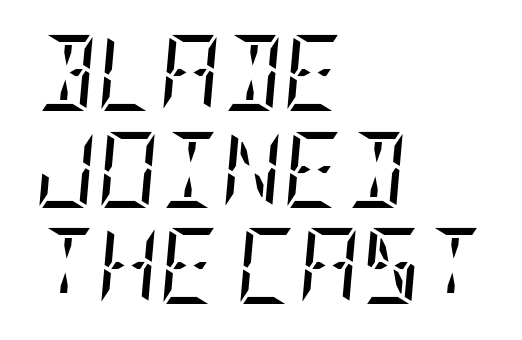
Weight: in the light-to-regular range. Letterform terminals end in serifs throughout the passage. The compositor pushed each line to the left boundary. The leading is moderate, giving the passage an even texture.
